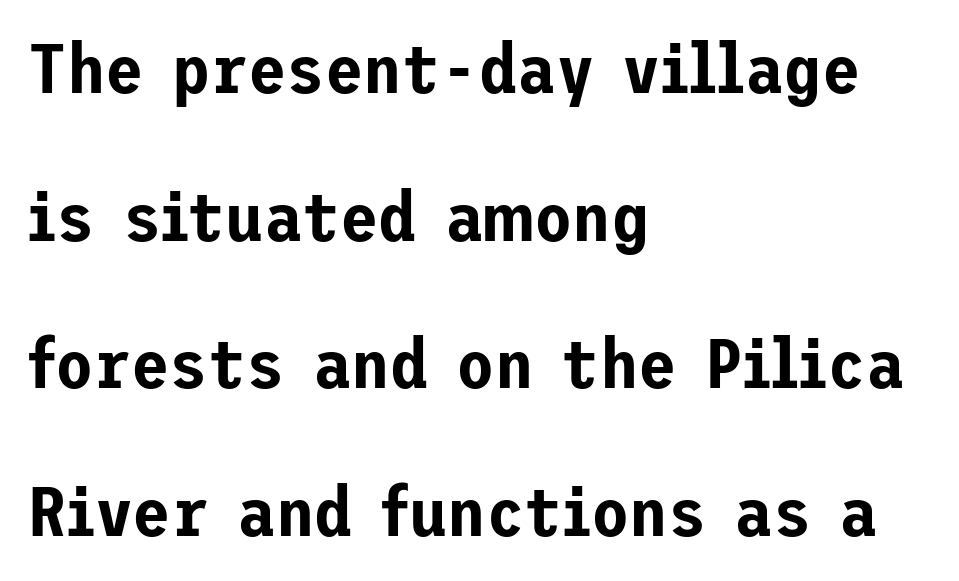
Q: Is the text italic (slanted)? A: No, it is upright.
Q: Is the typeface a serif or a sans-serif typeface? A: Sans-serif.
Q: Is the text underlined? A: No.
Q: How is the paragraph aligned? A: Left-aligned.
Q: Is the spacing between letters normal or unusually wide? A: Normal.
Q: Is the spacing between lines tight, normal or loose? A: Loose.
Q: Width (condensed, normal, or wide)? A: Normal.
Q: Stroke contrast? A: Low.
Q: x-height? A: Medium.
